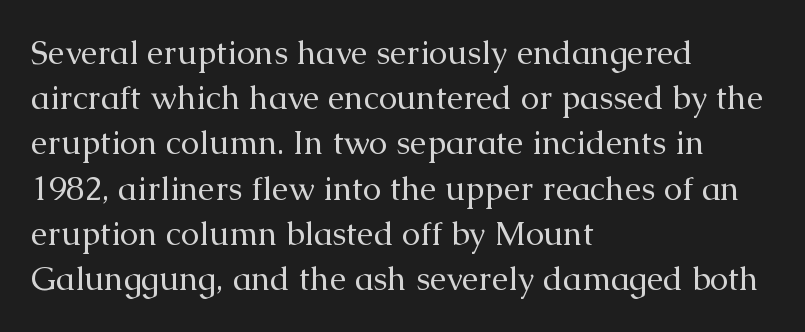
Tracking here is standard; glyphs follow each other at the usual distance. Here the designer chose a conventional face with non-uniform glyph widths. This sample uses a serif face. Stems here are at most as thick as an everyday book face. Style check: upright.
